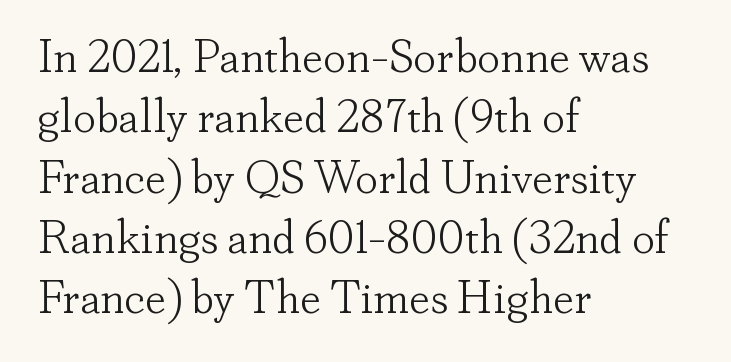
The image shows 46 px light serif type, upright; set left-aligned, normal line spacing (1.31x), normal letter spacing, not underlined; low stroke contrast and a small x-height.
